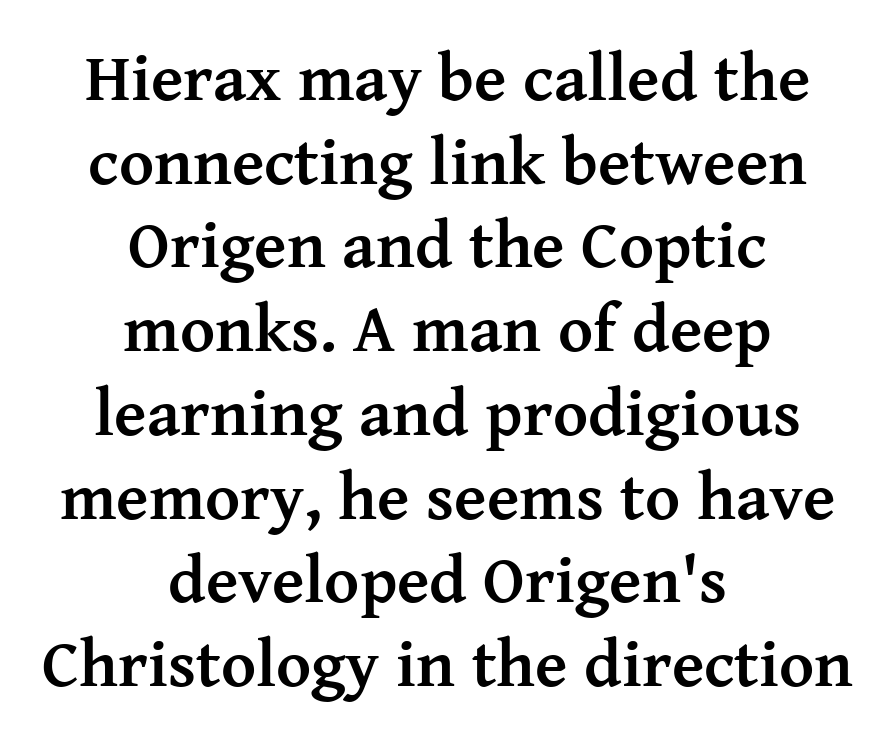
The image shows 67 px semibold serif type, upright; set centered, normal line spacing (1.25x), normal letter spacing, not underlined; medium stroke contrast and a medium x-height.
